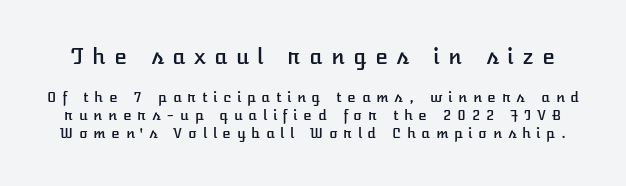
Each word looks stretched out because of the extra space between its letters. Compare the two chunks: the upper has the greater cap height. A clean baseline with only descenders dipping below it. Is there any slant? The stems are plumb. This block has exactly the height ordinary leading produces.
